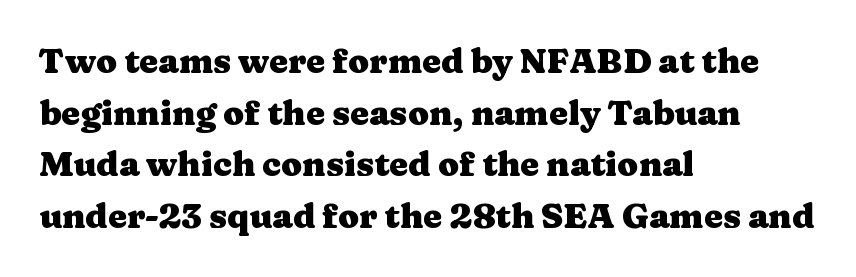
The image shows 34 px heavy, wide serif type, upright; set left-aligned, normal line spacing (1.52x), normal letter spacing, not underlined; medium stroke contrast and a medium x-height.
